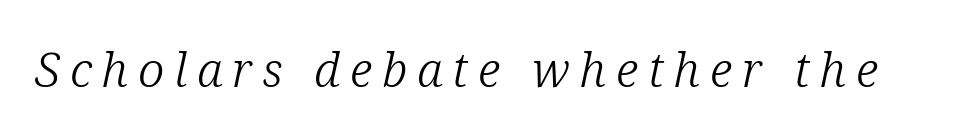
{"serif": "yes", "italic": "yes", "lean": "right", "slant_degrees": 12, "bold": "no", "weight": "light", "width": "normal", "stroke_contrast": "low", "x_height": "medium", "monospaced": "no", "underline": "no", "letter_spacing": "wide", "letter_spacing_em": 0.2, "glyph_px": 48}
